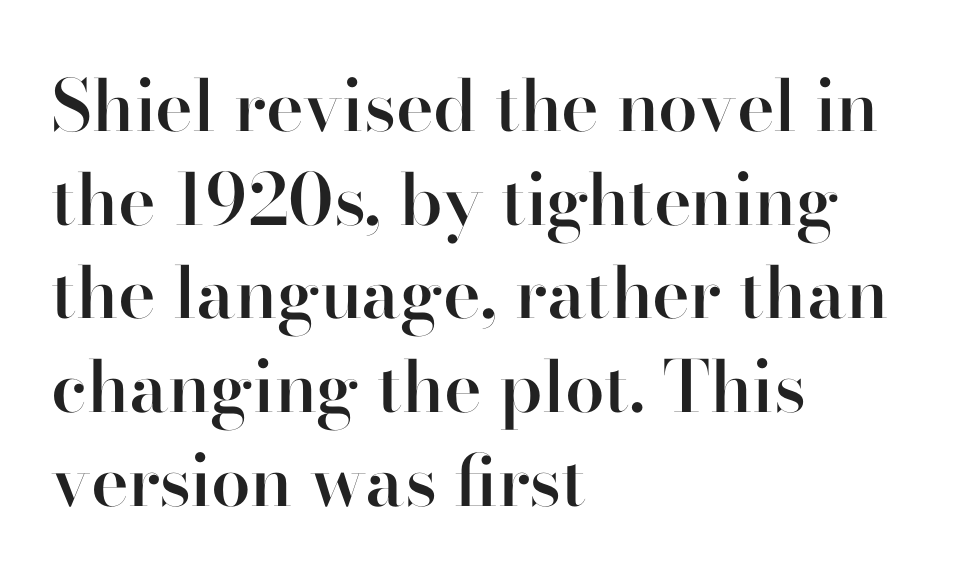
Posture: straight, roman, zero tilt. The face used here is proportionally spaced, like ordinary book or web type. Descender tails drop into unmarked territory. Check where the strokes stop: tiny serifs finish them off.
